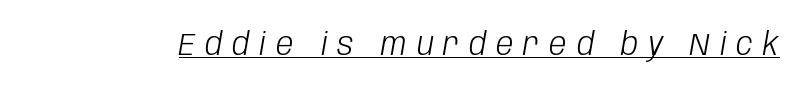
Somebody hit Ctrl+U on this one — the words are underlined. The rendering applies a slant to the glyphs. The cut favours lightness, reaching ordinary text weight at its darkest. Someone cranked the tracking dial way up on this one. Is this a fixed-width face? No — the glyphs have proportional, varying widths.
